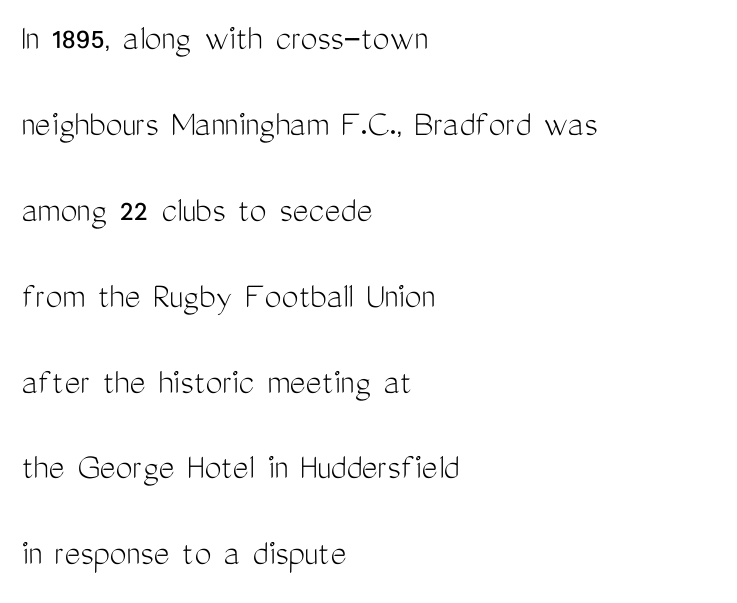
{"serif": "no", "italic": "no", "bold": "no", "weight": "light", "width": "condensed", "stroke_contrast": "medium", "x_height": "medium", "monospaced": "no", "underline": "no", "align": "left", "line_spacing": "loose", "line_spacing_ratio": 2.26, "letter_spacing": "normal", "letter_spacing_em": 0.0, "glyph_px": 38}
